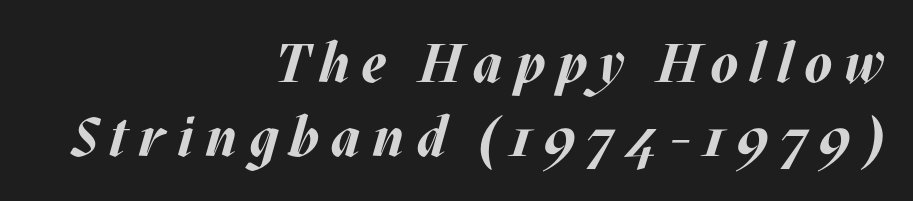
Observe the lean: these are italic letterforms. The space directly below the letters is spotless. Summary of weight: heavy, a full bold. This sample is right-justified, so line beginnings fall wherever the words allow. Display-style spreading of the glyphs; the letterfit is very open. A typesetter would call this leading conventional body-copy spacing.
